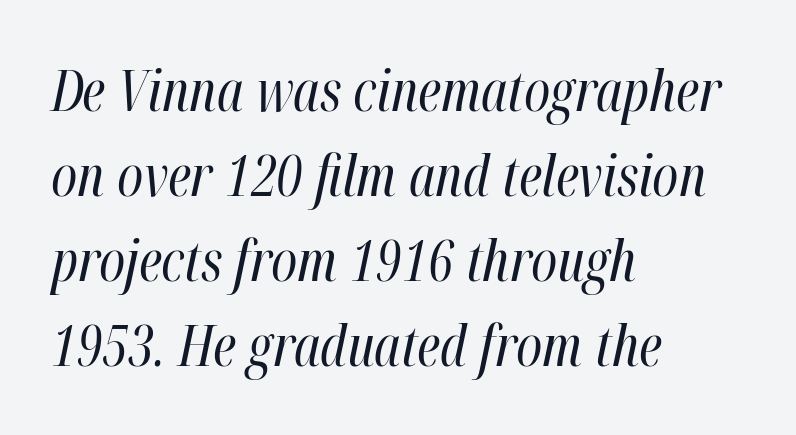
{"italic": "yes", "lean": "right", "slant_degrees": 12, "bold": "no", "weight": "regular", "width": "condensed", "stroke_contrast": "high", "x_height": "medium", "monospaced": "no", "underline": "no", "align": "left", "line_spacing": "normal", "line_spacing_ratio": 1.52, "letter_spacing": "normal", "letter_spacing_em": 0.0, "glyph_px": 56}
